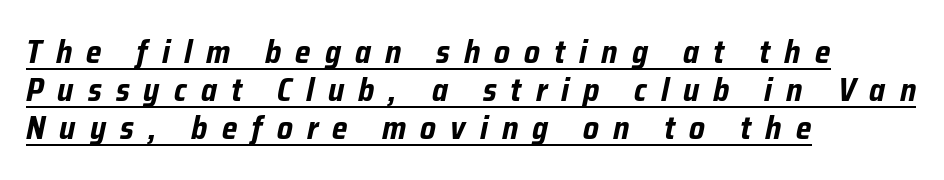
The image shows 32 px bold, condensed type, italic (leaning right); set left-aligned, line spacing 1.18x, unusually wide letter spacing (+0.44 em), underlined; low stroke contrast and a medium x-height.
